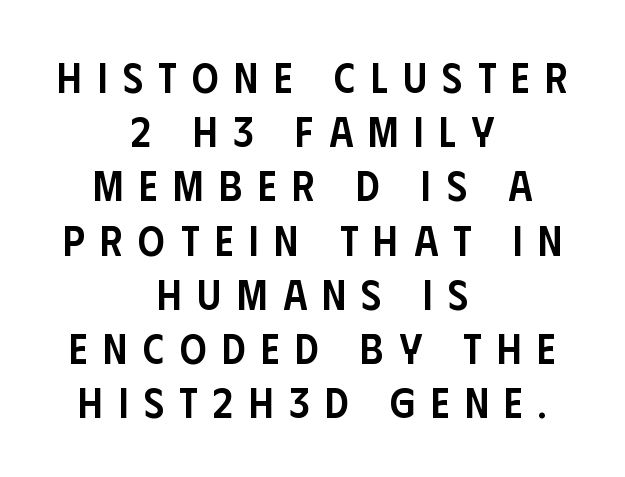
The image shows 42 px semibold, condensed sans-serif type, upright; set centered, normal line spacing (1.29x), unusually wide letter spacing (+0.37 em), not underlined; low stroke contrast and a large x-height.
